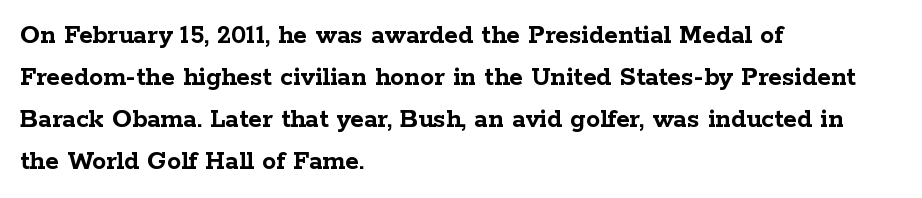
{"serif": "yes", "italic": "no", "bold": "yes", "weight": "semibold", "width": "wide", "stroke_contrast": "low", "x_height": "medium", "monospaced": "no", "underline": "no", "align": "left", "line_spacing": "normal", "line_spacing_ratio": 1.5, "letter_spacing": "normal", "letter_spacing_em": 0.0, "glyph_px": 28}
